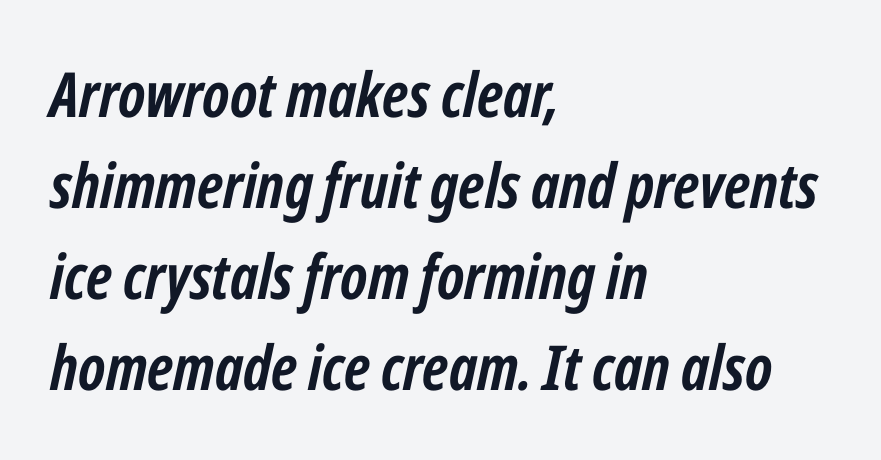
The image shows 62 px semibold, condensed type, italic (leaning right); set left-aligned, normal line spacing (1.47x), normal letter spacing, not underlined; low stroke contrast and a medium x-height.
